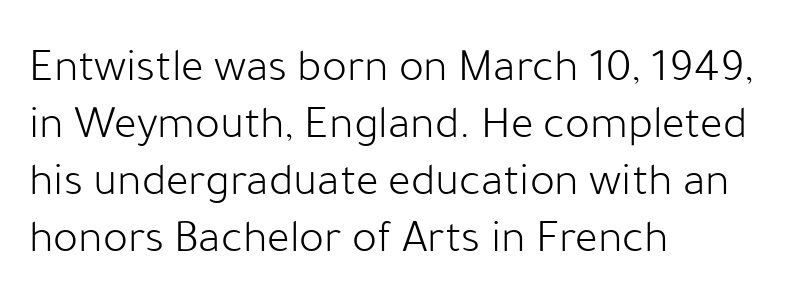
Q: Is the text bold? A: No.
Q: Is the text italic (slanted)? A: No, it is upright.
Q: Is the typeface a serif or a sans-serif typeface? A: Sans-serif.
Q: Is the text underlined? A: No.
Q: How is the paragraph aligned? A: Left-aligned.
Q: Is the spacing between letters normal or unusually wide? A: Normal.
Q: Width (condensed, normal, or wide)? A: Normal.
Q: Stroke contrast? A: Low.
Q: x-height? A: Medium.
Q: Monospaced? A: No.
